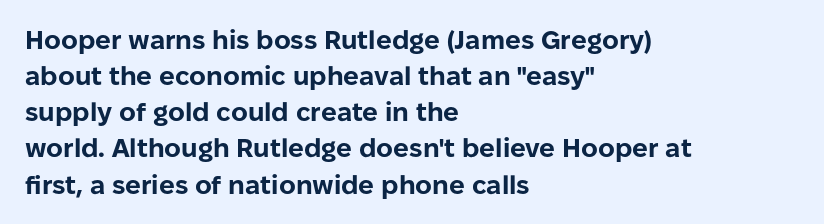
The image shows 26 px bold type, upright; set left-aligned, normal line spacing (1.39x), normal letter spacing, not underlined.
